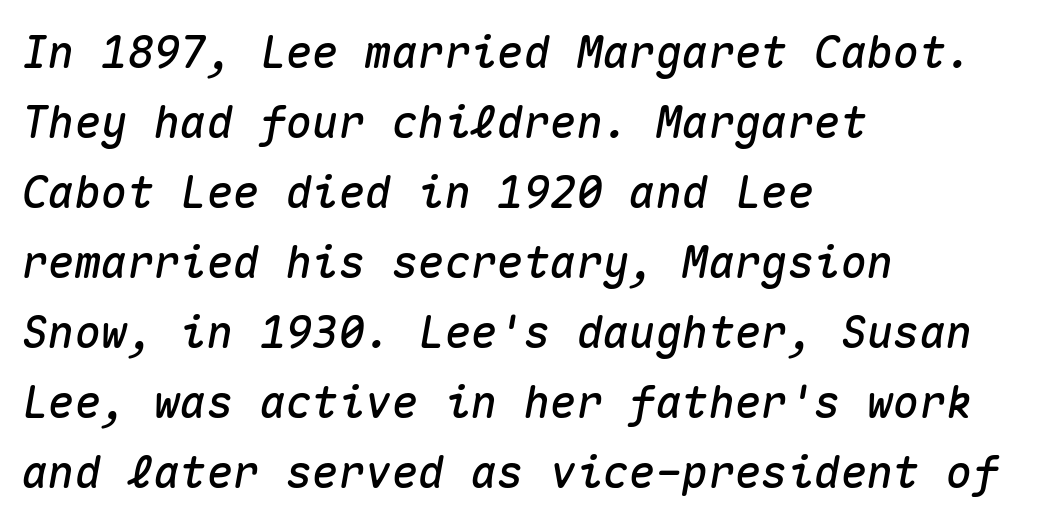
{"italic": "yes", "lean": "right", "slant_degrees": 10, "width": "normal", "stroke_contrast": "medium", "x_height": "medium", "monospaced": "yes", "underline": "no", "align": "left", "line_spacing": "normal", "line_spacing_ratio": 1.59, "letter_spacing": "normal", "letter_spacing_em": 0.0, "glyph_px": 44}
